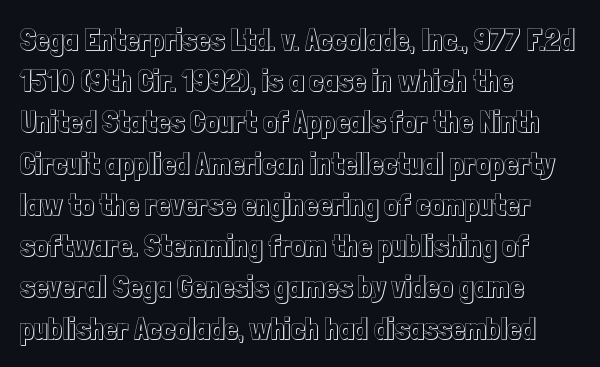
Italic: no, the glyphs are upright roman. Typeset ragged right — the left edge is the straight one. The space directly below the letters is spotless. The letters advance in unequal steps, a hallmark of proportional type. Each new line begins a customary step beneath the previous one.
